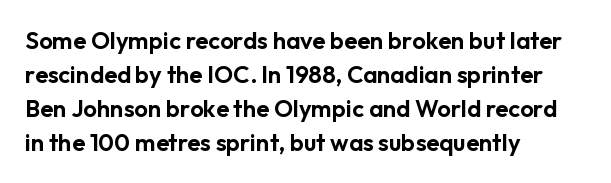
Q: Is the text italic (slanted)? A: No, it is upright.
Q: Is the text underlined? A: No.
Q: How is the paragraph aligned? A: Left-aligned.
Q: Is the spacing between letters normal or unusually wide? A: Normal.
Q: Is the spacing between lines tight, normal or loose? A: Normal.
